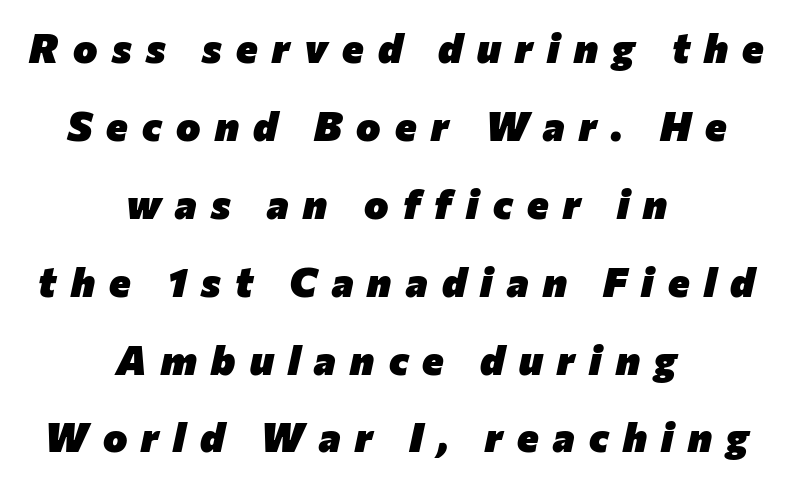
Q: Is the text bold? A: Yes.
Q: Is the text italic (slanted)? A: Yes, it leans right by about 12 degrees.
Q: Is the text underlined? A: No.
Q: How is the paragraph aligned? A: Centered.
Q: Is the spacing between letters normal or unusually wide? A: Unusually wide.
Q: Is the spacing between lines tight, normal or loose? A: Loose.
Q: Width (condensed, normal, or wide)? A: Normal.
Q: Stroke contrast? A: Low.
Q: x-height? A: Medium.
Q: Monospaced? A: No.
